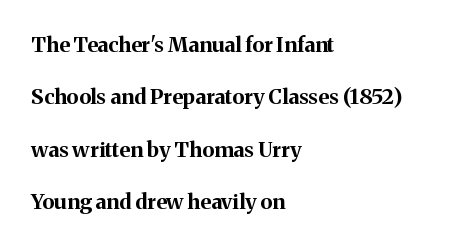
{"italic": "no", "bold": "yes", "underline": "no", "align": "left", "line_spacing": "loose", "line_spacing_ratio": 2.5, "letter_spacing": "normal", "letter_spacing_em": 0.0, "glyph_px": 21}
